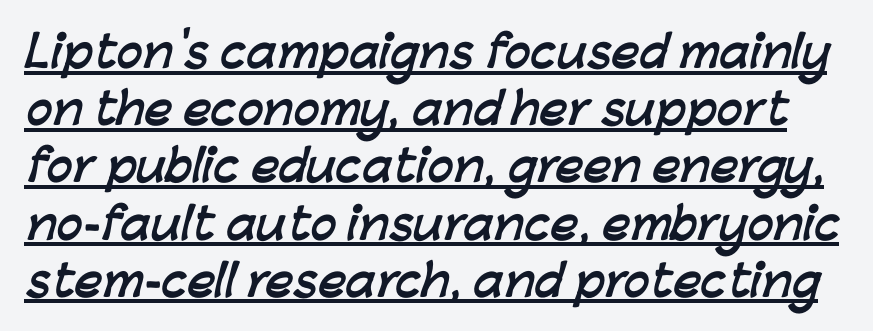
The image shows 43 px semibold sans-serif type; set normal line spacing (1.33x), normal letter spacing, underlined; low stroke contrast and a medium x-height.
